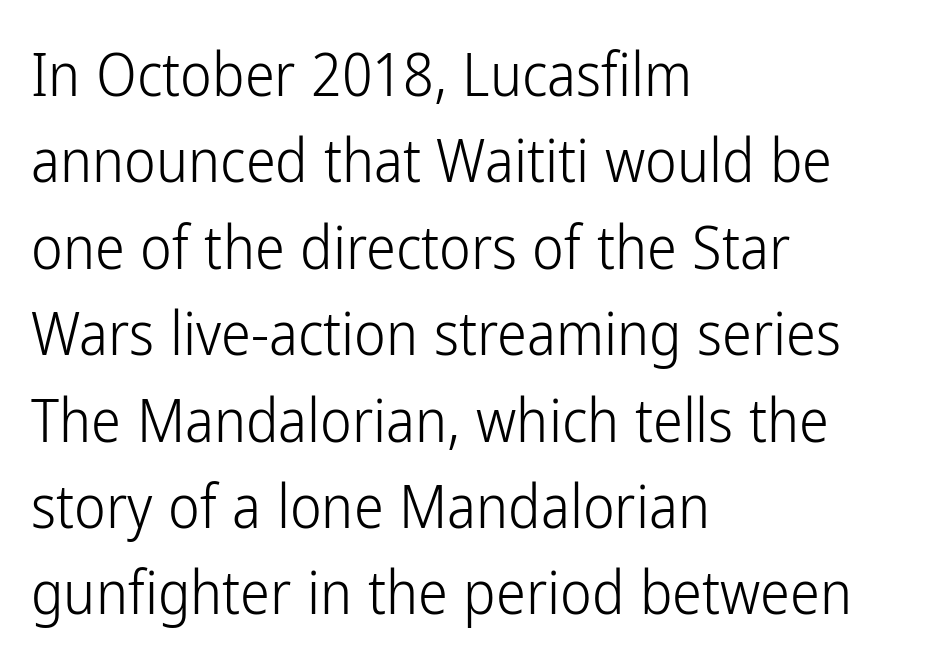
Q: Is the text bold? A: No.
Q: Is the text italic (slanted)? A: No, it is upright.
Q: Is the typeface a serif or a sans-serif typeface? A: Sans-serif.
Q: Is the text underlined? A: No.
Q: How is the paragraph aligned? A: Left-aligned.
Q: Is the spacing between letters normal or unusually wide? A: Normal.
Q: Is the spacing between lines tight, normal or loose? A: Normal.
Q: Width (condensed, normal, or wide)? A: Condensed.
Q: Stroke contrast? A: Low.
Q: x-height? A: Medium.
Q: Monospaced? A: No.
